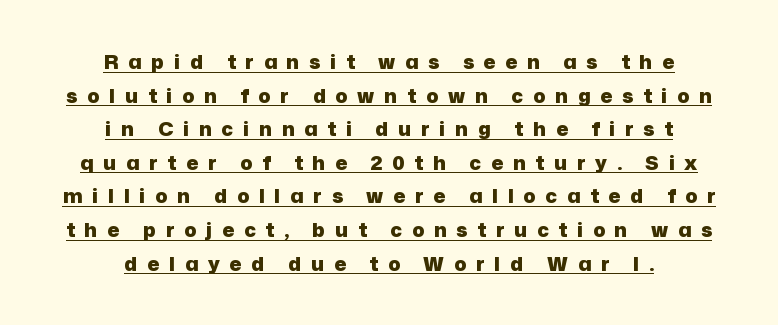
{"italic": "no", "bold": "yes", "underline": "yes", "align": "center", "line_spacing": "normal", "line_spacing_ratio": 1.68, "letter_spacing": "wide", "letter_spacing_em": 0.49, "glyph_px": 20}
